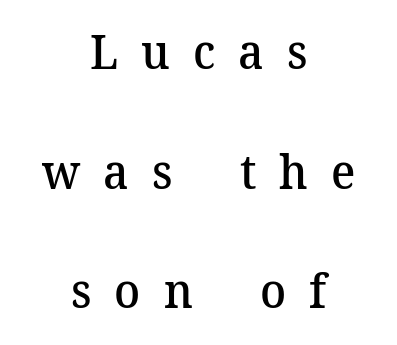
Q: Is the text bold? A: Semi-bold.
Q: Is the text italic (slanted)? A: No, it is upright.
Q: Is the typeface a serif or a sans-serif typeface? A: Serif.
Q: Is the text underlined? A: No.
Q: How is the paragraph aligned? A: Centered.
Q: Is the spacing between letters normal or unusually wide? A: Unusually wide.
Q: Is the spacing between lines tight, normal or loose? A: Loose.
Q: Width (condensed, normal, or wide)? A: Normal.
Q: Stroke contrast? A: Medium.
Q: x-height? A: Medium.
Q: Monospaced? A: No.
